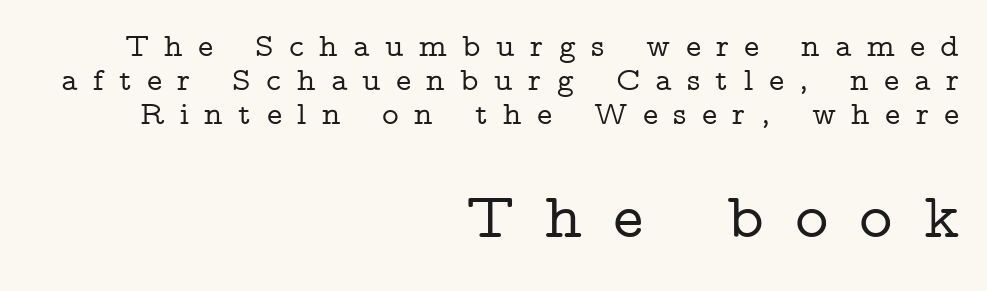
Typographically, this falls in the serif category. You could only call the tracking loose — the letters float apart. The specimen omits any rule beneath the text block's lines. The axis of the letterforms is exactly vertical. Does the bottom block carry the larger type? Yes, it does. The face used here is proportionally spaced, like ordinary book or web type.
